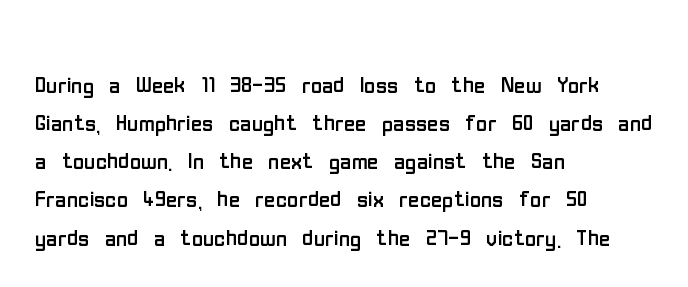
{"serif": "no", "italic": "no", "bold": "no", "weight": "regular", "width": "condensed", "stroke_contrast": "low", "x_height": "medium", "monospaced": "no", "underline": "no", "align": "left", "line_spacing_ratio": 1.23, "letter_spacing": "normal", "letter_spacing_em": 0.0, "glyph_px": 31}
